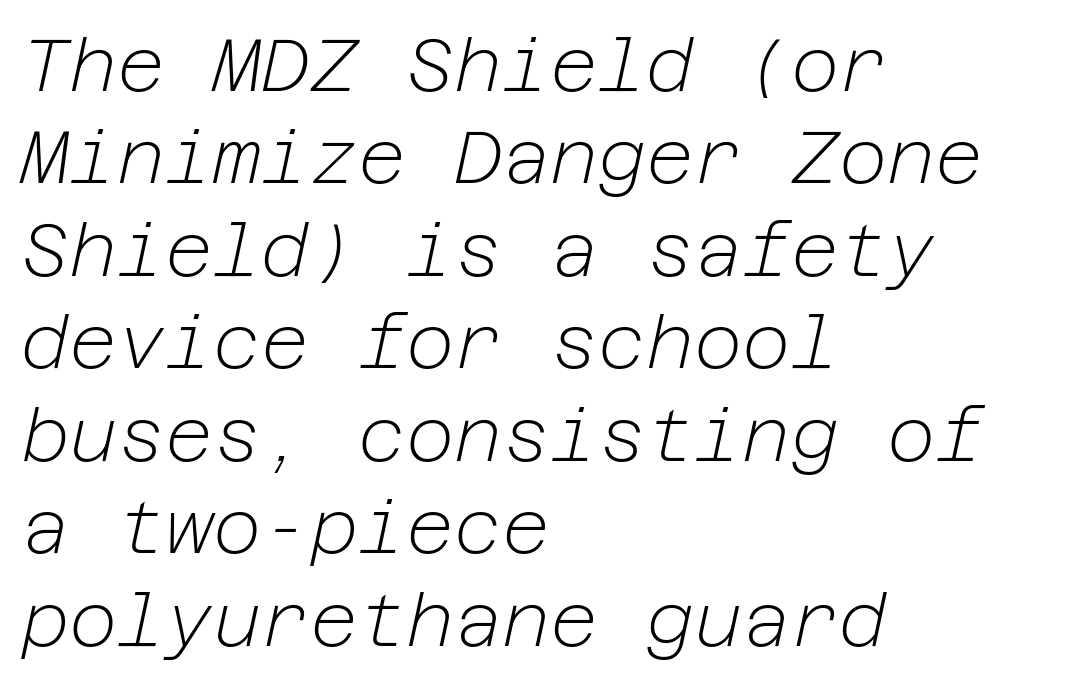
Q: Is the text bold? A: No.
Q: Is the text italic (slanted)? A: Yes, it leans right by about 12 degrees.
Q: Is the text underlined? A: No.
Q: How is the paragraph aligned? A: Left-aligned.
Q: Is the spacing between letters normal or unusually wide? A: Normal.
Q: Is the spacing between lines tight, normal or loose? A: Normal.
Q: Width (condensed, normal, or wide)? A: Normal.
Q: Stroke contrast? A: Low.
Q: x-height? A: Medium.
